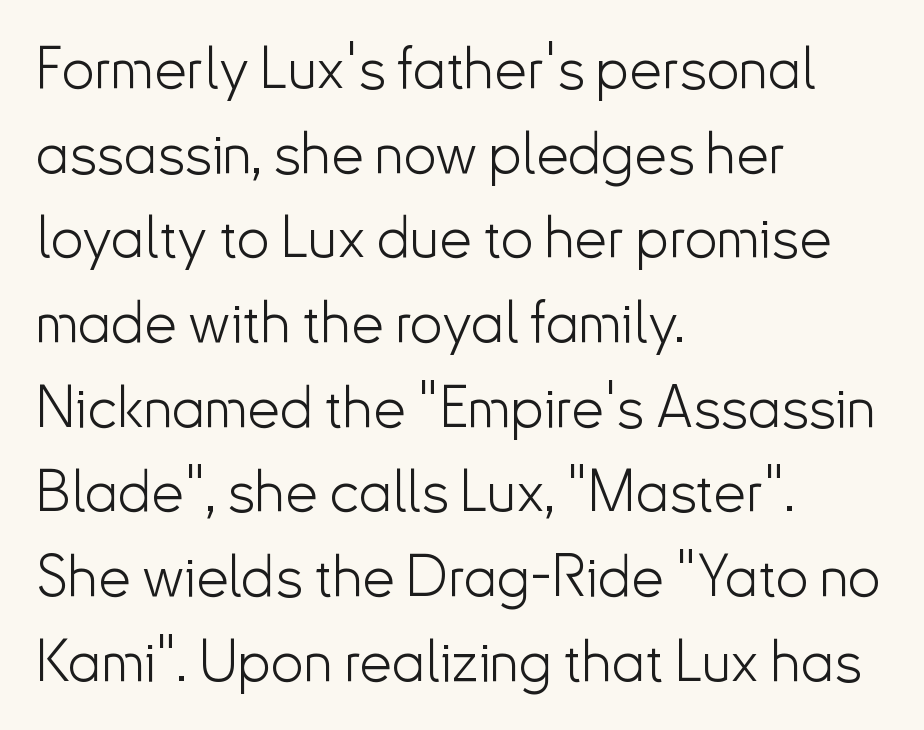
The lines sit at an ordinary, default distance from one another. Casual observation: everything's shoved over to the left. Posture: upright roman. There is no visible air inserted between adjacent glyphs.
